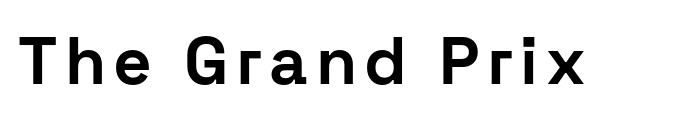
The image shows 67 px bold sans-serif type, upright; set not underlined; low stroke contrast and a medium x-height.
